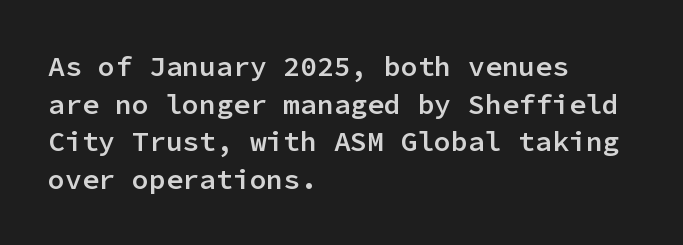
{"serif": "no", "italic": "no", "bold": "semi", "weight": "semibold", "width": "normal", "stroke_contrast": "low", "x_height": "medium", "monospaced": "yes", "underline": "no", "align": "left", "line_spacing": "normal", "line_spacing_ratio": 1.34, "letter_spacing": "normal", "letter_spacing_em": 0.0, "glyph_px": 28}
